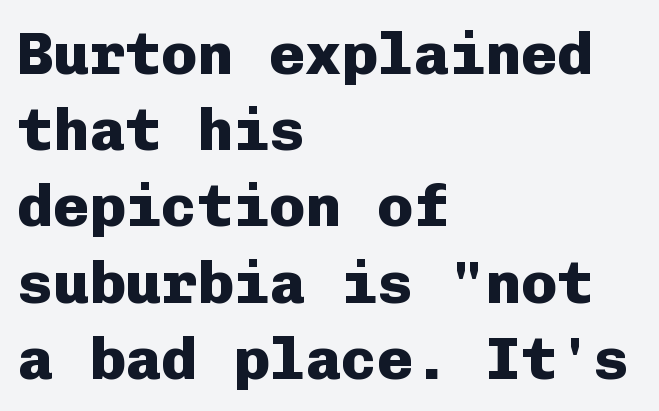
{"serif": "no", "italic": "no", "bold": "yes", "weight": "heavy", "width": "normal", "stroke_contrast": "low", "x_height": "medium", "monospaced": "yes", "underline": "no", "align": "left", "line_spacing": "normal", "line_spacing_ratio": 1.27, "letter_spacing": "normal", "letter_spacing_em": 0.0, "glyph_px": 60}
